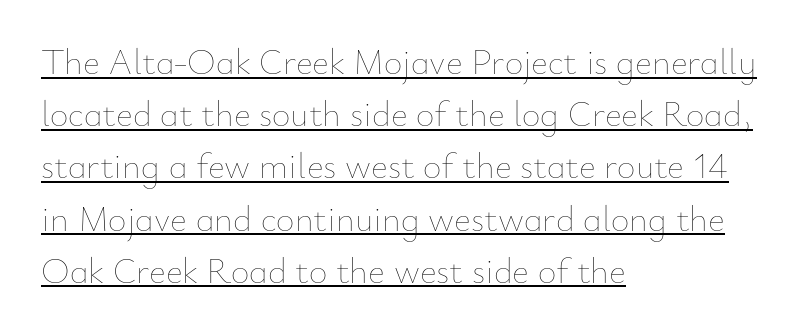
Q: Is the text bold? A: No.
Q: Is the text italic (slanted)? A: No, it is upright.
Q: Is the text underlined? A: Yes.
Q: How is the paragraph aligned? A: Left-aligned.
Q: Is the spacing between letters normal or unusually wide? A: Normal.
Q: Is the spacing between lines tight, normal or loose? A: Normal.
Q: Width (condensed, normal, or wide)? A: Normal.
Q: Stroke contrast? A: Low.
Q: x-height? A: Small.
Q: Monospaced? A: No.
